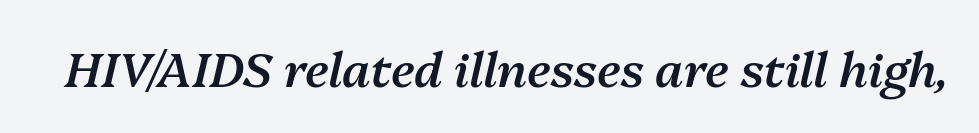
Q: Is the text bold? A: Semi-bold.
Q: Is the text italic (slanted)? A: Yes, it leans right by about 13 degrees.
Q: Is the text underlined? A: No.
Q: Is the spacing between letters normal or unusually wide? A: Normal.
Q: Width (condensed, normal, or wide)? A: Normal.
Q: Stroke contrast? A: Medium.
Q: x-height? A: Medium.
Q: Monospaced? A: No.
